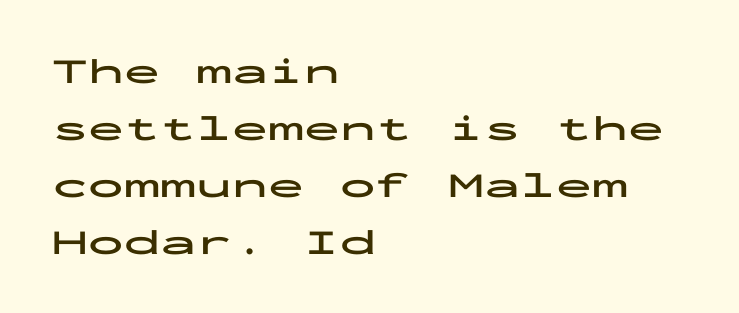
{"serif": "no", "italic": "no", "bold": "yes", "weight": "bold", "width": "wide", "stroke_contrast": "low", "x_height": "medium", "monospaced": "yes", "underline": "no", "align": "left", "line_spacing": "normal", "line_spacing_ratio": 1.58, "letter_spacing": "normal", "letter_spacing_em": 0.0, "glyph_px": 36}
